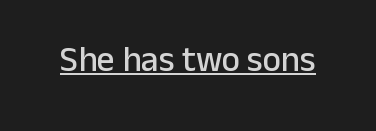
Q: Is the text italic (slanted)? A: No, it is upright.
Q: Is the typeface a serif or a sans-serif typeface? A: Sans-serif.
Q: Is the text underlined? A: Yes.
Q: Is the spacing between letters normal or unusually wide? A: Normal.
Q: Width (condensed, normal, or wide)? A: Normal.
Q: Stroke contrast? A: Low.
Q: x-height? A: Medium.
Q: Monospaced? A: No.
